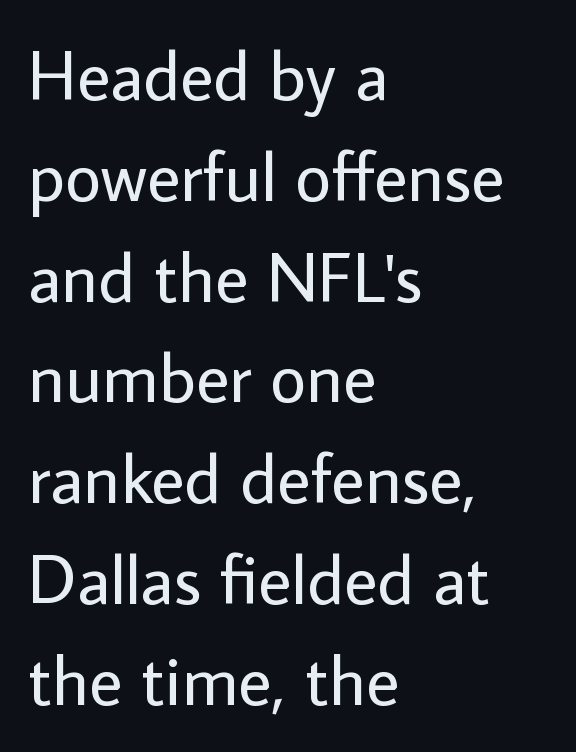
{"serif": "no", "italic": "no", "bold": "no", "weight": "regular", "width": "normal", "stroke_contrast": "low", "x_height": "medium", "monospaced": "no", "underline": "no", "align": "left", "line_spacing": "normal", "line_spacing_ratio": 1.44, "letter_spacing": "normal", "letter_spacing_em": 0.0, "glyph_px": 70}
